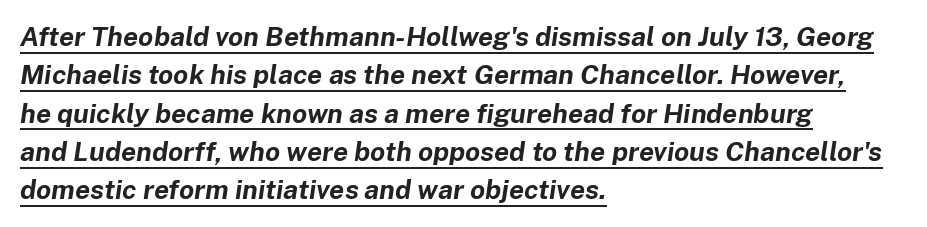
{"italic": "yes", "lean": "right", "slant_degrees": 8, "bold": "yes", "underline": "yes", "align": "left", "line_spacing": "normal", "line_spacing_ratio": 1.42, "letter_spacing": "normal", "letter_spacing_em": 0.0, "glyph_px": 27}
